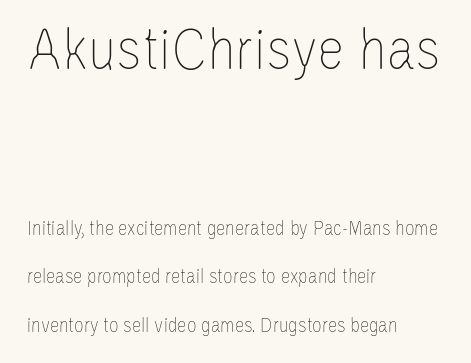
A student would call this left alignment; a typographer would say flush left, rag right. Standard letterfit; no display-style spreading of the glyphs. Varying glyph widths throughout — classic text-font behaviour. The lettering holds an erect, upright posture throughout. Is the stroke heavy? The answer is a plain regular-or-lighter. Reading top to bottom, the characters get smaller at the block break.
